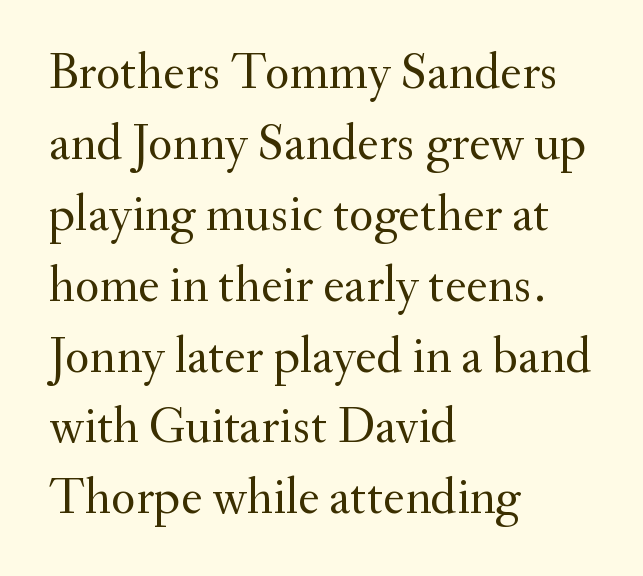
{"serif": "yes", "italic": "no", "bold": "no", "weight": "regular", "width": "normal", "stroke_contrast": "medium", "x_height": "small", "monospaced": "no", "underline": "no", "align": "left", "line_spacing": "normal", "line_spacing_ratio": 1.39, "letter_spacing": "normal", "letter_spacing_em": 0.0, "glyph_px": 51}
